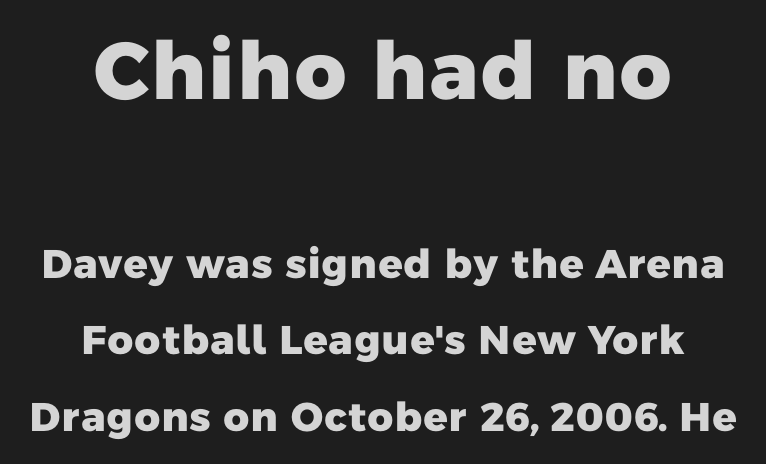
The image shows 80 px heavy sans-serif type; set centered, loose line spacing (1.92x), normal letter spacing, not underlined; the first (top) block is 2.0x larger; low stroke contrast and a medium x-height.
